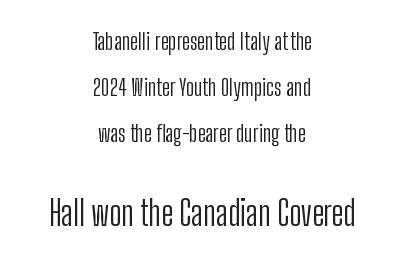
The image shows 34 px light, condensed sans-serif type, upright; set centered, loose line spacing (2.0x), normal letter spacing, not underlined; the second (bottom) block is 1.48x larger; low stroke contrast and a medium x-height.
